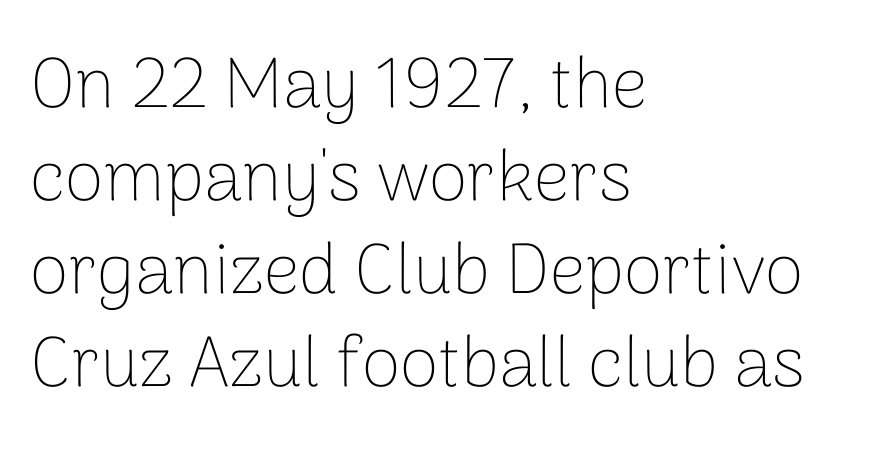
Each letter keeps its own natural width here, so spacing adapts to shape. This rendering employs a face without finishing strokes, i.e., a sans-serif. The letters stand straight up with perfectly vertical stems. Compared with typical paragraphs, the rows here are spaced about the same.
